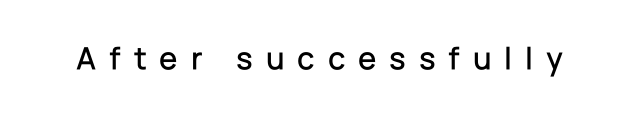
{"serif": "no", "italic": "no", "width": "normal", "stroke_contrast": "low", "x_height": "medium", "monospaced": "no", "underline": "no", "letter_spacing": "wide", "letter_spacing_em": 0.39, "glyph_px": 33}
